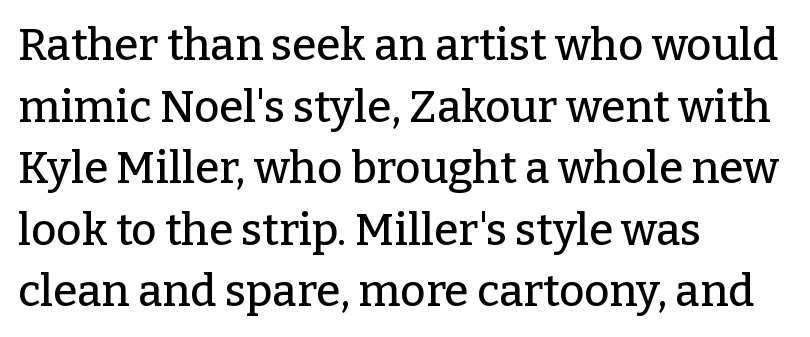
{"serif": "yes", "italic": "no", "width": "normal", "stroke_contrast": "low", "x_height": "medium", "monospaced": "no", "underline": "no", "align": "left", "line_spacing": "normal", "line_spacing_ratio": 1.4, "letter_spacing": "normal", "letter_spacing_em": 0.0, "glyph_px": 44}
